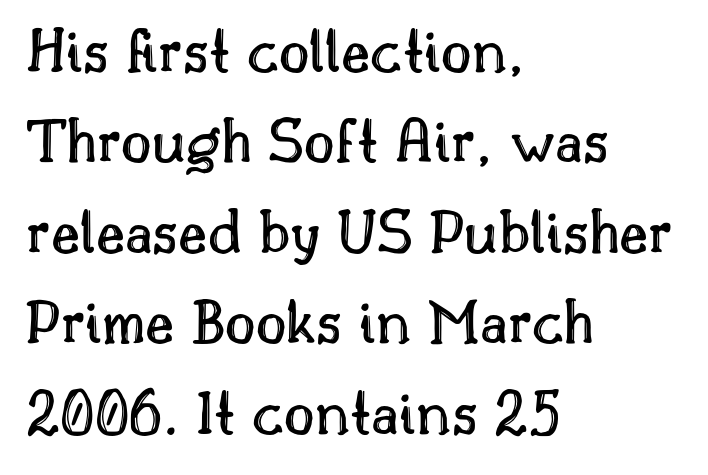
The specimen omits any rule beneath the text block's lines. Left-aligned paragraph, ragged on the right. Whoever set this chose a conventional vertical rhythm. Looks like regular typesetting: each glyph gets only the width it needs.
